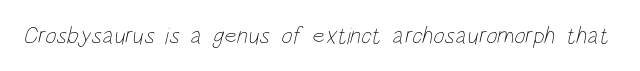
The image shows 24 px text type; set normal letter spacing, not underlined.
